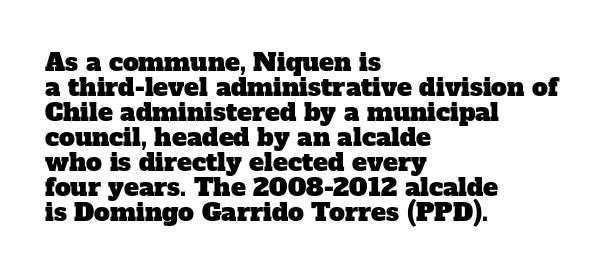
{"underline": "no", "align": "left", "line_spacing": "tight", "line_spacing_ratio": 1.0, "letter_spacing": "normal", "letter_spacing_em": 0.0, "glyph_px": 25}
